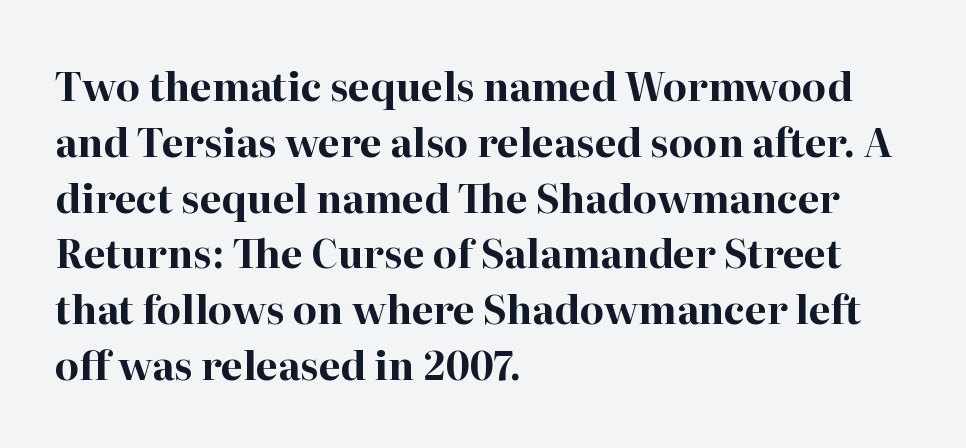
Is this a fixed-width face? No — the glyphs have proportional, varying widths. Each word holds together tightly as a unit, with standard inter-letter gaps. Is this a sans? No — the strokes have serifs. Notice how descenders clear the ascenders below comfortably — that's standard leading.
